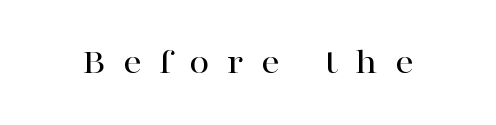
{"serif": "yes", "italic": "no", "width": "wide", "stroke_contrast": "high", "x_height": "medium", "monospaced": "no", "underline": "no", "letter_spacing": "wide", "letter_spacing_em": 0.47, "glyph_px": 37}
